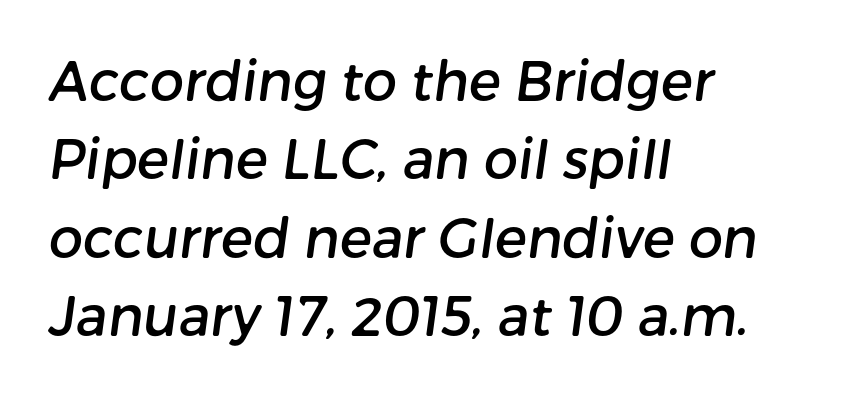
Honestly, there is no underline to notice here at all. What stands out about the letter spacing? Nothing — it is the standard amount. Each letter keeps its own natural width here, so spacing adapts to shape. Layout note: lines flush left.
